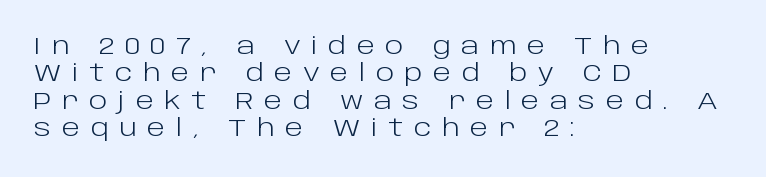
{"italic": "no", "bold": "no", "underline": "no", "align": "left", "line_spacing": "tight", "line_spacing_ratio": 1.14, "letter_spacing": "wide", "letter_spacing_em": 0.44, "glyph_px": 24}
